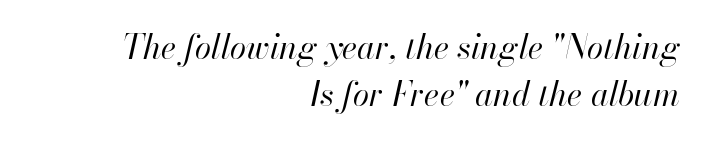
Is the type slanted? Yes — the strokes lean at a clear angle. Is the stroke heavy? The answer is a plain regular-or-lighter. The lines sit at an ordinary, default distance from one another. Looks like regular typesetting: each glyph gets only the width it needs. Spacing between characters is what you'd get straight out of the box. A bare baseline throughout the passage.
